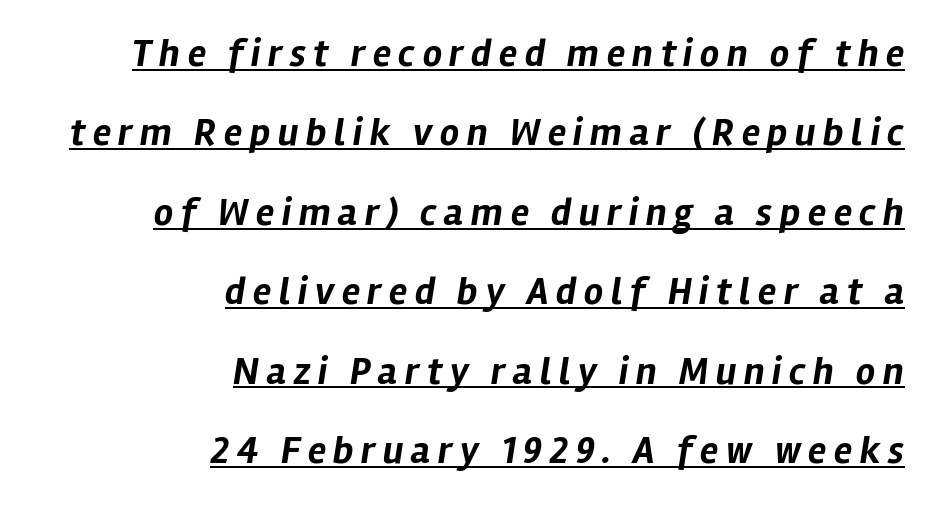
{"italic": "yes", "lean": "right", "slant_degrees": 12, "bold": "yes", "weight": "bold", "width": "normal", "stroke_contrast": "low", "x_height": "medium", "monospaced": "no", "underline": "yes", "align": "right", "line_spacing": "loose", "line_spacing_ratio": 2.09, "letter_spacing": "wide", "letter_spacing_em": 0.2, "glyph_px": 38}
